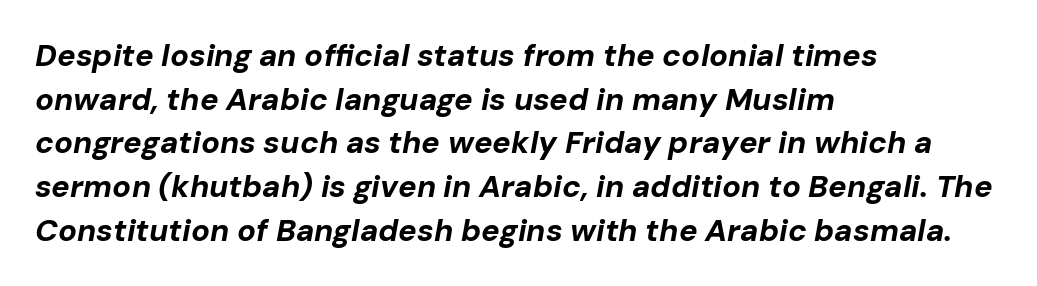
The image shows 31 px bold type, italic (leaning right); set left-aligned, normal line spacing (1.41x), normal letter spacing, not underlined; low stroke contrast and a medium x-height.
